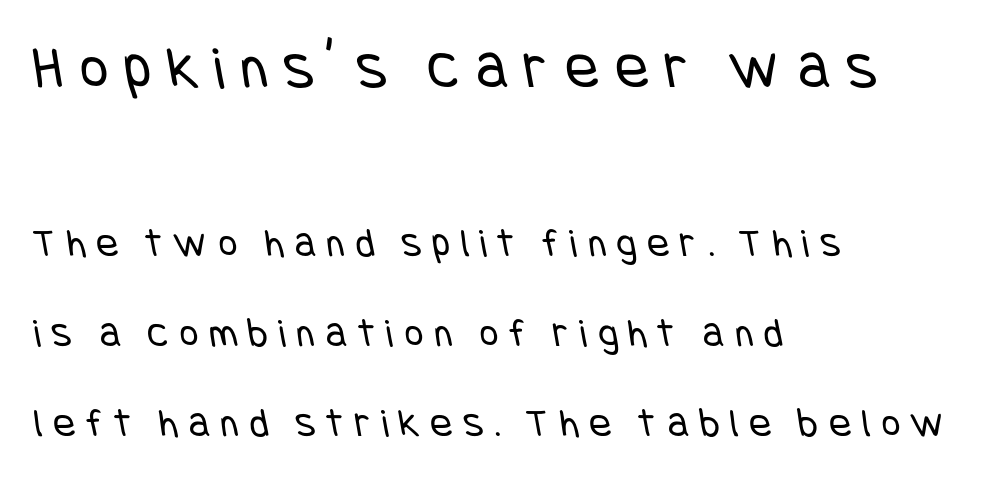
Q: Is the text bold? A: No.
Q: Is the typeface a serif or a sans-serif typeface? A: Sans-serif.
Q: Is the text underlined? A: No.
Q: How is the paragraph aligned? A: Left-aligned.
Q: Is the spacing between letters normal or unusually wide? A: Unusually wide.
Q: Is the spacing between lines tight, normal or loose? A: Loose.
Q: Which block of text is set in a larger size, the first (top) or the second (bottom)? A: The first (top) one.
Q: Width (condensed, normal, or wide)? A: Condensed.
Q: Stroke contrast? A: Low.
Q: x-height? A: Large.
